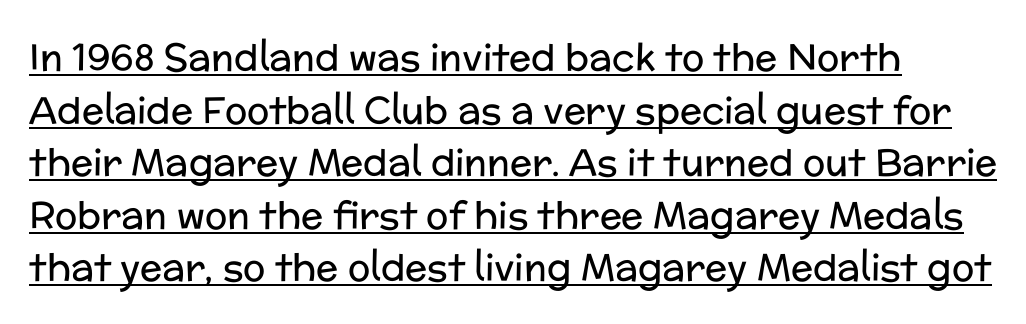
{"serif": "no", "italic": "no", "bold": "no", "weight": "regular", "width": "normal", "stroke_contrast": "low", "x_height": "medium", "monospaced": "no", "underline": "yes", "line_spacing": "normal", "line_spacing_ratio": 1.42, "letter_spacing": "normal", "letter_spacing_em": 0.0, "glyph_px": 37}
